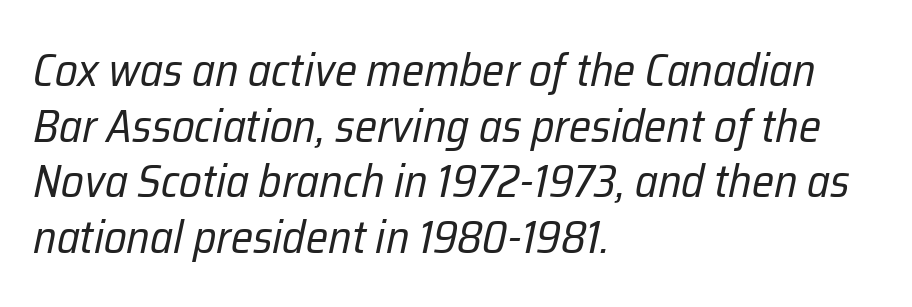
Q: Is the text bold? A: No.
Q: Is the text italic (slanted)? A: Yes, it leans right by about 12 degrees.
Q: Is the text underlined? A: No.
Q: How is the paragraph aligned? A: Left-aligned.
Q: Is the spacing between letters normal or unusually wide? A: Normal.
Q: Width (condensed, normal, or wide)? A: Condensed.
Q: Stroke contrast? A: Low.
Q: x-height? A: Medium.
Q: Monospaced? A: No.
